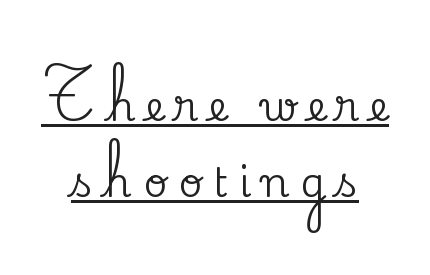
{"serif": "yes", "italic": "no", "width": "normal", "stroke_contrast": "medium", "x_height": "small", "monospaced": "no", "underline": "yes", "align": "center", "line_spacing_ratio": 1.85, "letter_spacing": "wide", "letter_spacing_em": 0.26, "glyph_px": 41}
